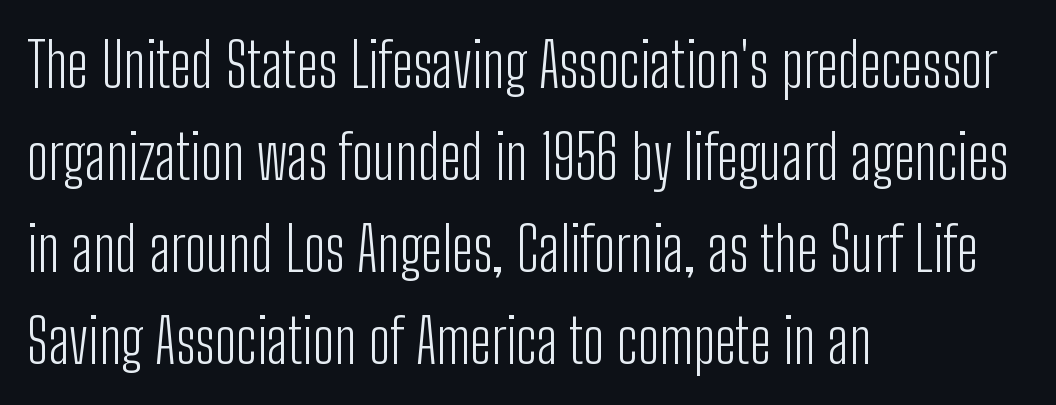
{"serif": "no", "italic": "no", "bold": "no", "weight": "light", "width": "condensed", "stroke_contrast": "low", "x_height": "medium", "monospaced": "no", "underline": "no", "align": "left", "line_spacing": "normal", "line_spacing_ratio": 1.51, "letter_spacing": "normal", "letter_spacing_em": 0.0, "glyph_px": 61}
